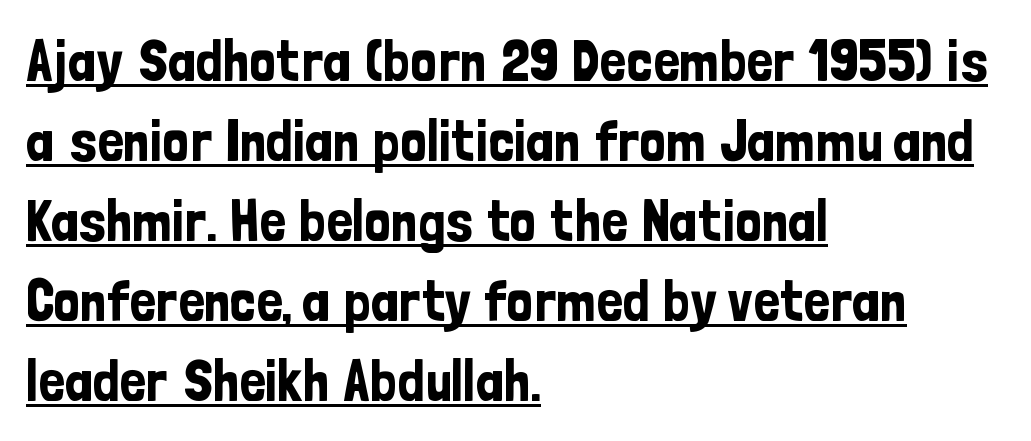
Q: Is the text italic (slanted)? A: No, it is upright.
Q: Is the typeface a serif or a sans-serif typeface? A: Sans-serif.
Q: Is the text underlined? A: Yes.
Q: How is the paragraph aligned? A: Left-aligned.
Q: Is the spacing between letters normal or unusually wide? A: Normal.
Q: Is the spacing between lines tight, normal or loose? A: Normal.
Q: Width (condensed, normal, or wide)? A: Condensed.
Q: Stroke contrast? A: Low.
Q: x-height? A: Medium.
Q: Monospaced? A: No.
